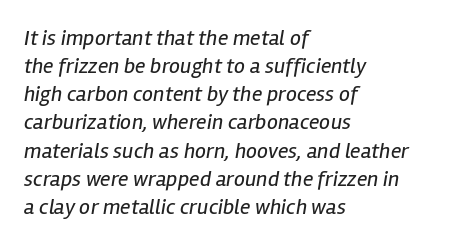
Only glyphs here, with clear space below each row. The specimen reads as italic at a glance. The passage shown stacks its lines at a standard gap. Which margin do the lines hug? The left one — the right edge is uneven. Each stroke keeps to a modest, everyday thickness or less. The face used here is rendered with its standard letterfit.
